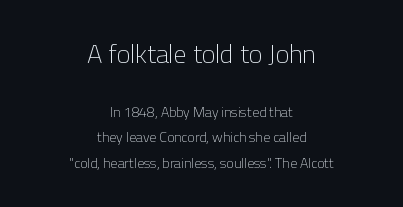
{"italic": "no", "bold": "no", "underline": "no", "align": "center", "line_spacing_ratio": 1.81, "letter_spacing": "normal", "letter_spacing_em": 0.0, "larger_block": "first", "size_ratio": 1.86, "glyph_px": 26}
